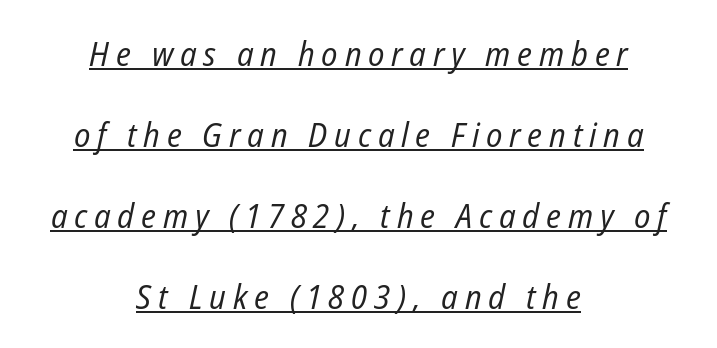
The image shows 34 px regular-weight, condensed type, italic (leaning right); set centered, loose line spacing (2.38x), unusually wide letter spacing (+0.2 em), underlined; low stroke contrast and a medium x-height.
